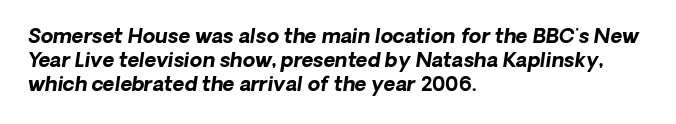
Q: Is the text bold? A: Yes.
Q: Is the text underlined? A: No.
Q: How is the paragraph aligned? A: Left-aligned.
Q: Is the spacing between letters normal or unusually wide? A: Normal.
